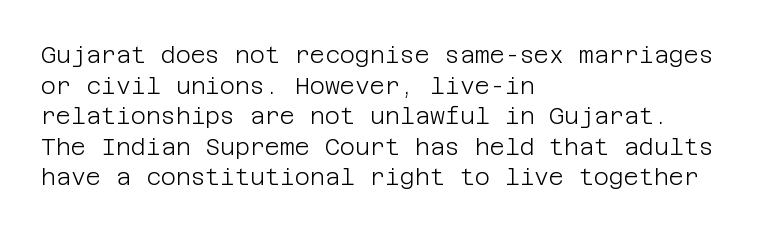
{"italic": "no", "bold": "no", "underline": "no", "align": "left", "line_spacing": "normal", "line_spacing_ratio": 1.33, "letter_spacing": "normal", "letter_spacing_em": 0.0, "glyph_px": 23}
